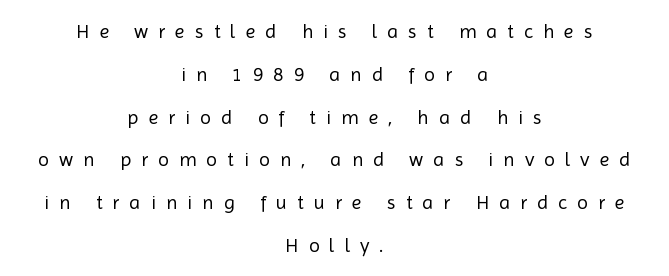
Q: Is the text bold? A: No.
Q: Is the text italic (slanted)? A: No, it is upright.
Q: Is the text underlined? A: No.
Q: How is the paragraph aligned? A: Centered.
Q: Is the spacing between letters normal or unusually wide? A: Unusually wide.
Q: Is the spacing between lines tight, normal or loose? A: Loose.
